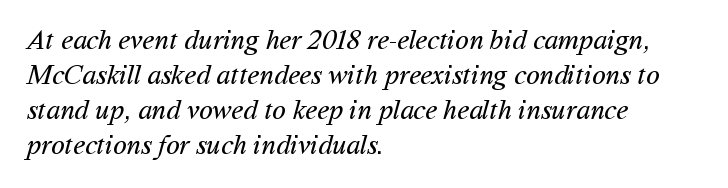
The image shows 28 px regular-weight sans-serif type; set left-aligned, normal line spacing (1.25x), normal letter spacing, not underlined; medium stroke contrast and a medium x-height.
